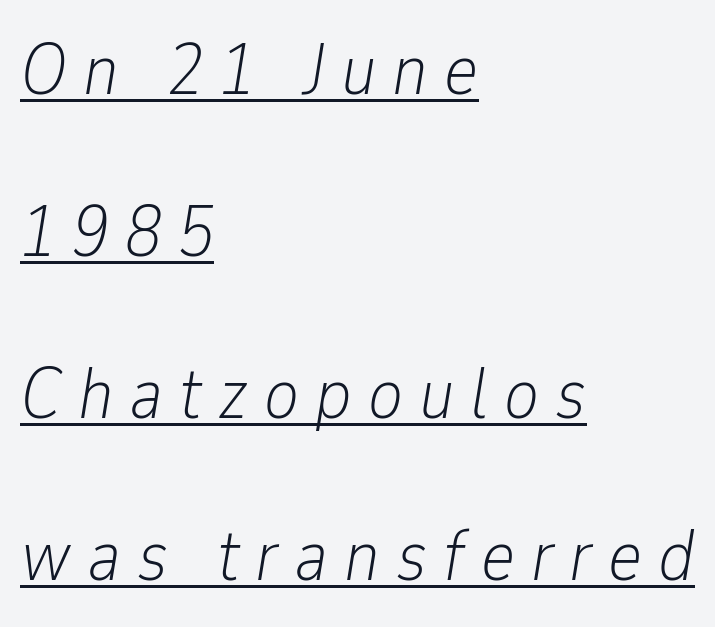
The image shows 73 px light, condensed type, italic (leaning right); set left-aligned, loose line spacing (2.22x), unusually wide letter spacing (+0.22 em), underlined; low stroke contrast and a medium x-height.
